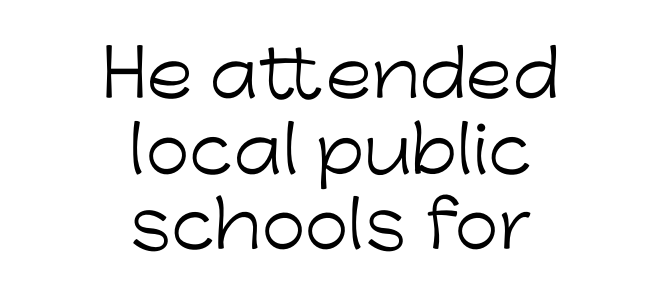
Q: Is the text bold? A: No.
Q: Is the text italic (slanted)? A: No, it is upright.
Q: Is the typeface a serif or a sans-serif typeface? A: Sans-serif.
Q: Is the text underlined? A: No.
Q: How is the paragraph aligned? A: Centered.
Q: Is the spacing between letters normal or unusually wide? A: Normal.
Q: Width (condensed, normal, or wide)? A: Normal.
Q: Stroke contrast? A: Low.
Q: x-height? A: Medium.
Q: Monospaced? A: No.
